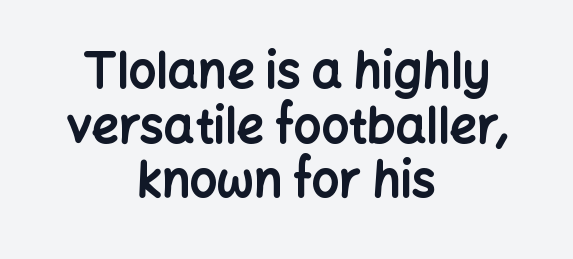
Q: Is the text bold? A: Yes.
Q: Is the text italic (slanted)? A: No, it is upright.
Q: Is the typeface a serif or a sans-serif typeface? A: Sans-serif.
Q: Is the text underlined? A: No.
Q: How is the paragraph aligned? A: Centered.
Q: Is the spacing between letters normal or unusually wide? A: Normal.
Q: Is the spacing between lines tight, normal or loose? A: Tight.
Q: Width (condensed, normal, or wide)? A: Normal.
Q: Stroke contrast? A: Low.
Q: x-height? A: Medium.
Q: Monospaced? A: No.
